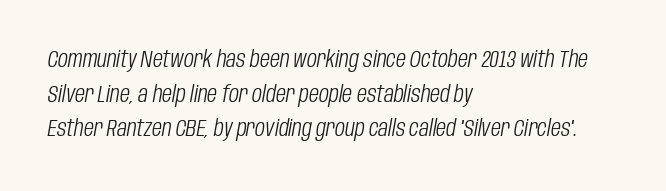
Q: Is the text bold? A: No.
Q: Is the text italic (slanted)? A: Yes, it leans right by about 10 degrees.
Q: Is the text underlined? A: No.
Q: How is the paragraph aligned? A: Left-aligned.
Q: Is the spacing between letters normal or unusually wide? A: Normal.
Q: Is the spacing between lines tight, normal or loose? A: Normal.
